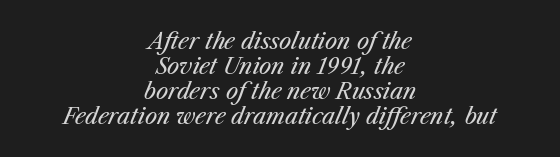
Q: Is the text bold? A: No.
Q: Is the text italic (slanted)? A: Yes, it leans right by about 23 degrees.
Q: Is the text underlined? A: No.
Q: How is the paragraph aligned? A: Centered.
Q: Is the spacing between letters normal or unusually wide? A: Normal.
Q: Is the spacing between lines tight, normal or loose? A: Tight.
